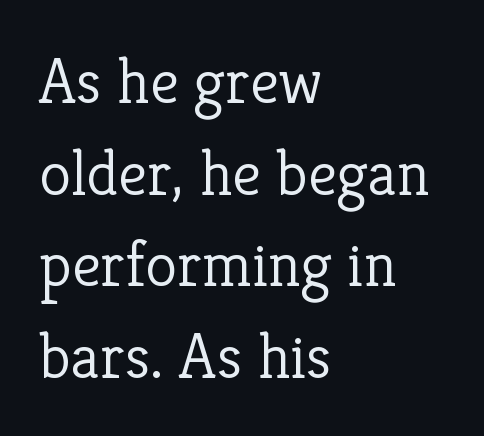
Q: Is the text bold? A: No.
Q: Is the text italic (slanted)? A: No, it is upright.
Q: Is the typeface a serif or a sans-serif typeface? A: Serif.
Q: Is the text underlined? A: No.
Q: How is the paragraph aligned? A: Left-aligned.
Q: Is the spacing between letters normal or unusually wide? A: Normal.
Q: Is the spacing between lines tight, normal or loose? A: Normal.
Q: Width (condensed, normal, or wide)? A: Normal.
Q: Stroke contrast? A: Low.
Q: x-height? A: Medium.
Q: Monospaced? A: No.
